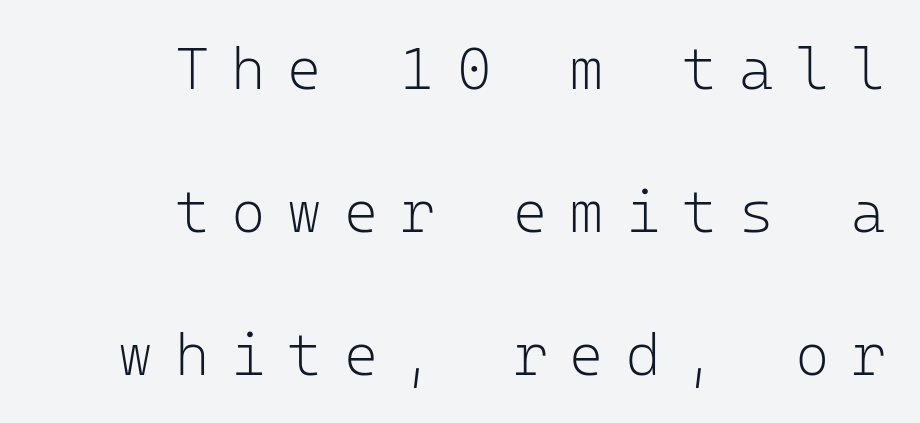
Q: Is the text bold? A: No.
Q: Is the text italic (slanted)? A: No, it is upright.
Q: Is the typeface a serif or a sans-serif typeface? A: Sans-serif.
Q: Is the text underlined? A: No.
Q: How is the paragraph aligned? A: Right-aligned.
Q: Is the spacing between letters normal or unusually wide? A: Unusually wide.
Q: Is the spacing between lines tight, normal or loose? A: Loose.
Q: Width (condensed, normal, or wide)? A: Normal.
Q: Stroke contrast? A: Low.
Q: x-height? A: Medium.
Q: Monospaced? A: Yes.
